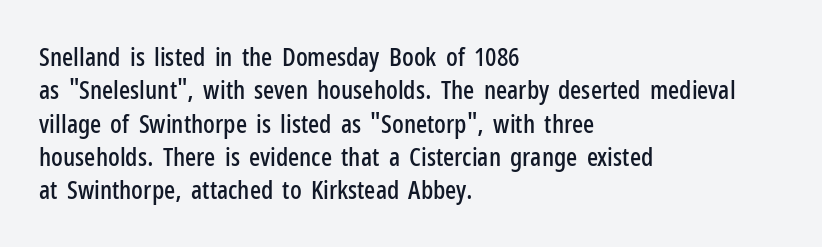
The image shows 26 px text type, upright; set left-aligned, normal line spacing (1.28x), normal letter spacing, not underlined.
